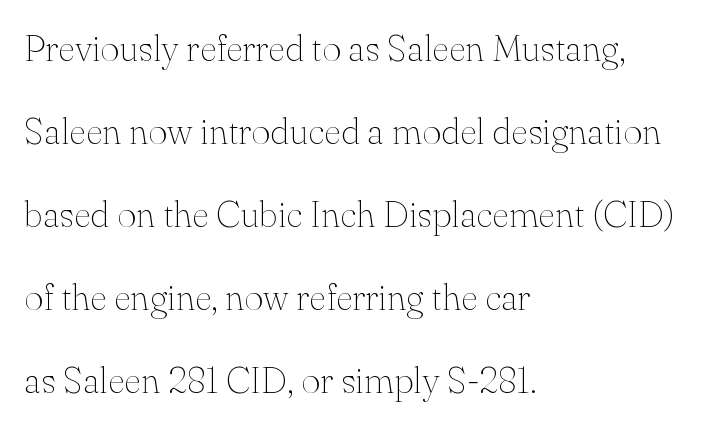
{"serif": "yes", "italic": "no", "bold": "no", "weight": "thin", "width": "normal", "stroke_contrast": "medium", "x_height": "small", "monospaced": "no", "underline": "no", "align": "left", "line_spacing": "loose", "line_spacing_ratio": 2.24, "letter_spacing": "normal", "letter_spacing_em": 0.0, "glyph_px": 37}
